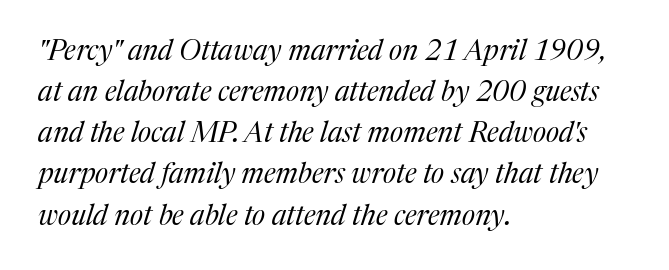
The rendering anchors every line to the left-hand side. Honestly, the letter spacing is just normal — you wouldn't notice it. Weight: in the light-to-regular range. Interline gaps are of average width in this sample.
